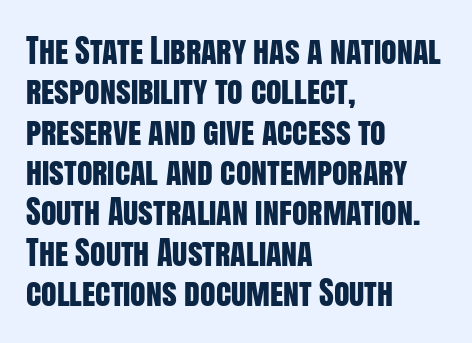
{"serif": "no", "italic": "no", "width": "condensed", "stroke_contrast": "low", "x_height": "large", "monospaced": "no", "underline": "no", "align": "left", "line_spacing": "normal", "line_spacing_ratio": 1.26, "letter_spacing": "normal", "letter_spacing_em": 0.0, "glyph_px": 32}
